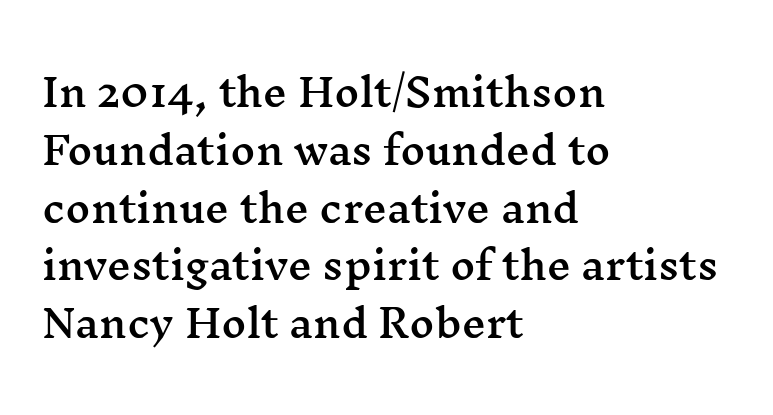
Q: Is the text italic (slanted)? A: No, it is upright.
Q: Is the typeface a serif or a sans-serif typeface? A: Serif.
Q: Is the text underlined? A: No.
Q: How is the paragraph aligned? A: Left-aligned.
Q: Is the spacing between letters normal or unusually wide? A: Normal.
Q: Is the spacing between lines tight, normal or loose? A: Normal.
Q: Width (condensed, normal, or wide)? A: Wide.
Q: Stroke contrast? A: Medium.
Q: x-height? A: Medium.
Q: Monospaced? A: No.
